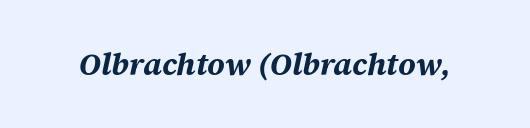
{"italic": "yes", "lean": "right", "slant_degrees": 12, "bold": "yes", "weight": "bold", "width": "normal", "stroke_contrast": "medium", "x_height": "large", "monospaced": "no", "underline": "no", "letter_spacing": "normal", "letter_spacing_em": 0.0, "glyph_px": 31}
